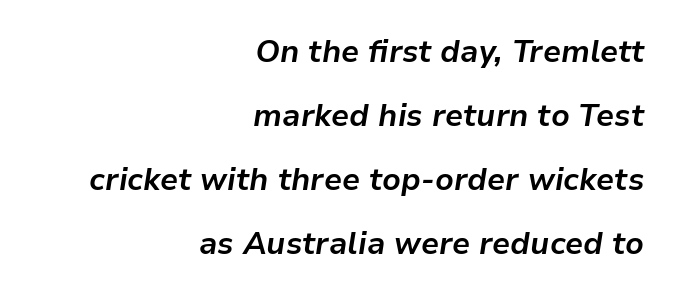
{"italic": "yes", "lean": "right", "slant_degrees": 9, "bold": "yes", "weight": "bold", "width": "normal", "stroke_contrast": "low", "x_height": "medium", "monospaced": "no", "underline": "no", "align": "right", "line_spacing": "loose", "line_spacing_ratio": 2.06, "letter_spacing": "normal", "letter_spacing_em": 0.0, "glyph_px": 31}
